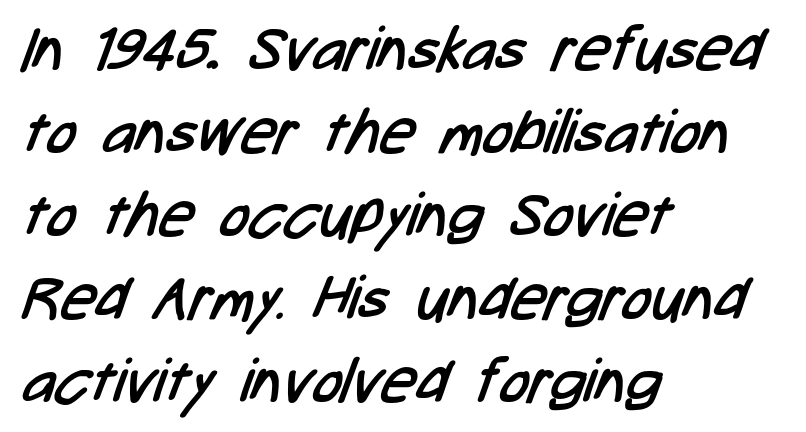
The compositor pushed each line to the left boundary. Descenders are the only things crossing below the line. These lines keep a tight, regular rhythm from letter to letter. No heavy texture on the line: the type isn't bold. The characters display no serif detailing; their extremities are plain. The letters advance in unequal steps, a hallmark of proportional type.
